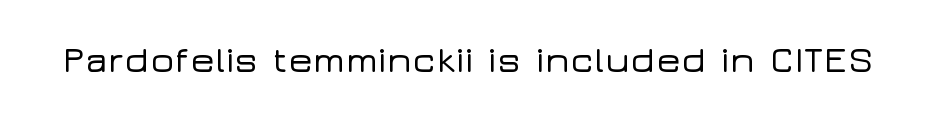
Q: Is the text italic (slanted)? A: No, it is upright.
Q: Is the typeface a serif or a sans-serif typeface? A: Sans-serif.
Q: Is the text underlined? A: No.
Q: Is the spacing between letters normal or unusually wide? A: Normal.
Q: Width (condensed, normal, or wide)? A: Wide.
Q: Stroke contrast? A: Low.
Q: x-height? A: Medium.
Q: Monospaced? A: No.
